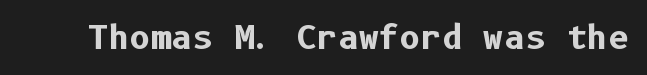
There is no visible air inserted between adjacent glyphs. Bold? Absolutely — the strokes are thick and heavy. Typographically, this falls in the sans-serif category. Italic? Not at all — the glyphs are vertical. Letters rest on an invisible, unmarked baseline.
